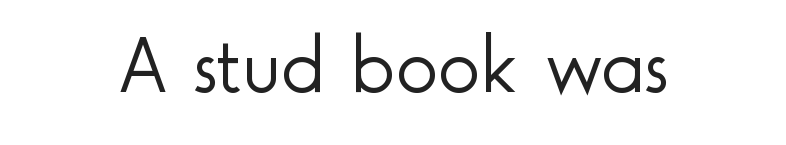
{"serif": "no", "italic": "no", "bold": "no", "weight": "light", "width": "normal", "x_height": "small", "monospaced": "no", "underline": "no", "letter_spacing": "normal", "letter_spacing_em": 0.0, "glyph_px": 80}
